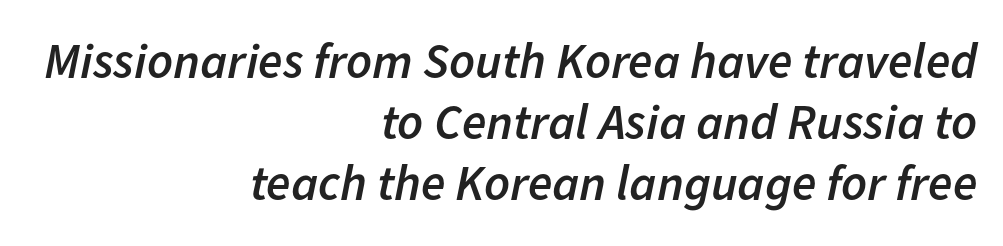
The image shows 50 px semibold type, italic (leaning right); set right-aligned, line spacing 1.22x, normal letter spacing, not underlined; low stroke contrast and a medium x-height.
